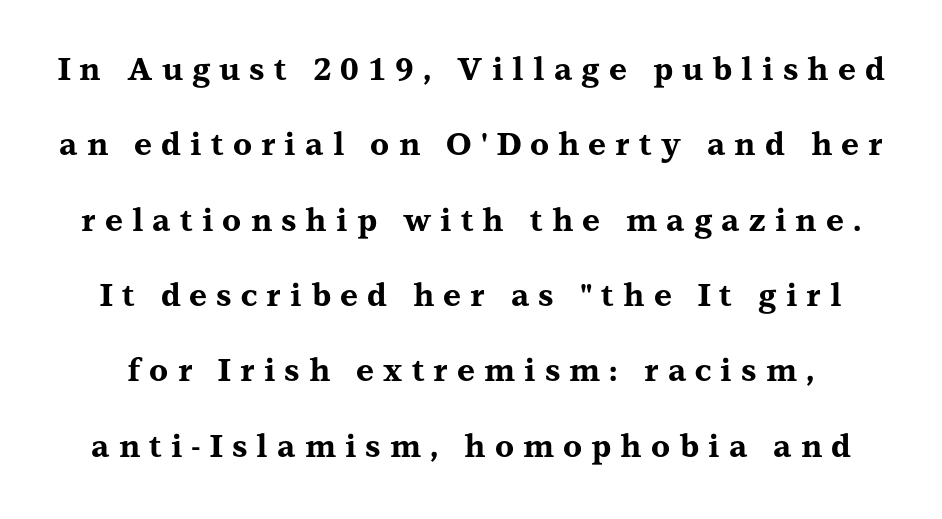
The typography opts for an upright posture over an oblique one. The designer dialed line spacing up above the default. The letters carry serifs — small finishing strokes at the ends of their stems. The tracking reads as deliberately expanded to a designer's eye.
